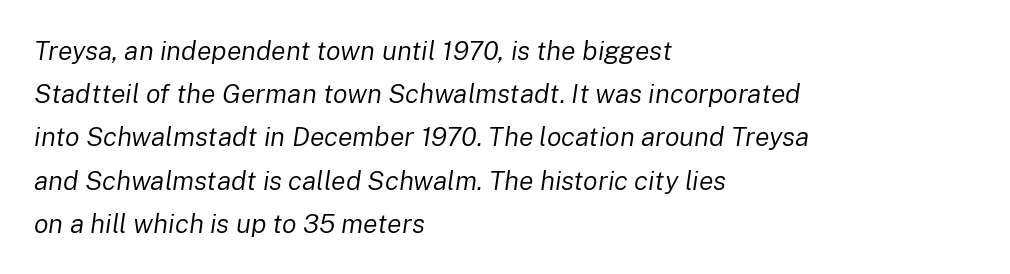
{"italic": "yes", "lean": "right", "slant_degrees": 8, "bold": "no", "underline": "no", "align": "left", "line_spacing": "normal", "line_spacing_ratio": 1.6, "letter_spacing": "normal", "letter_spacing_em": 0.0, "glyph_px": 27}
